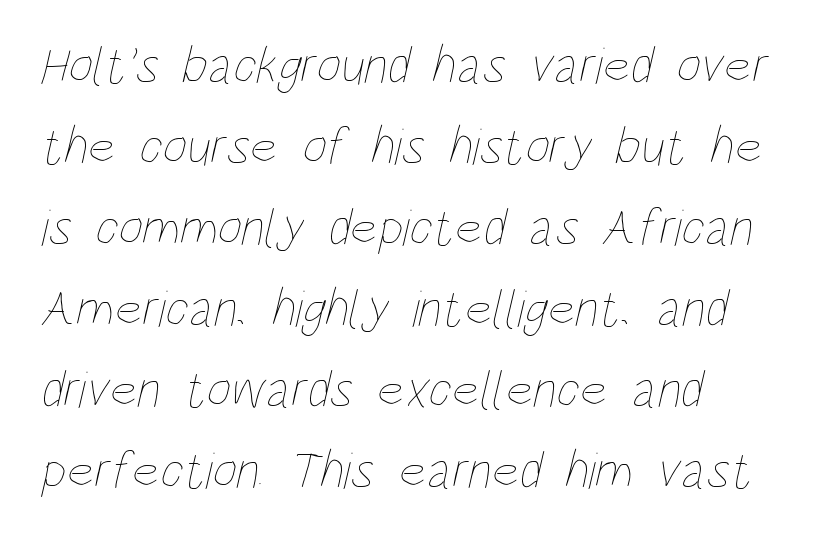
{"bold": "no", "weight": "thin", "width": "condensed", "stroke_contrast": "low", "x_height": "large", "monospaced": "no", "underline": "no", "align": "left", "line_spacing": "normal", "line_spacing_ratio": 1.53, "letter_spacing": "normal", "letter_spacing_em": 0.0, "glyph_px": 53}
